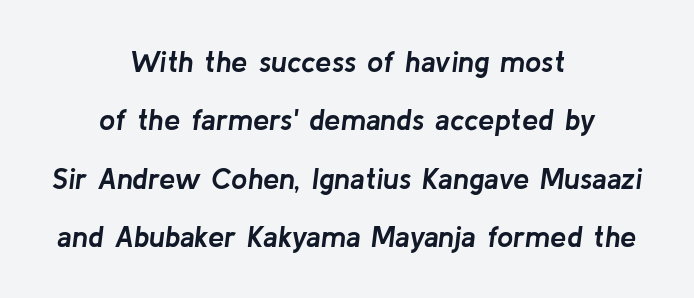
The image shows 29 px semibold type, italic (leaning right); set centered, loose line spacing (2.01x), normal letter spacing, not underlined; low stroke contrast and a medium x-height.
